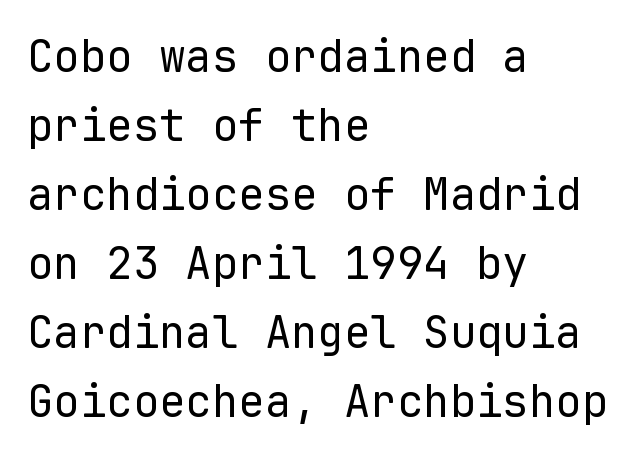
The image shows 44 px regular-weight sans-serif type, upright, monospaced; set left-aligned, normal line spacing (1.57x), normal letter spacing, not underlined; low stroke contrast and a medium x-height.
